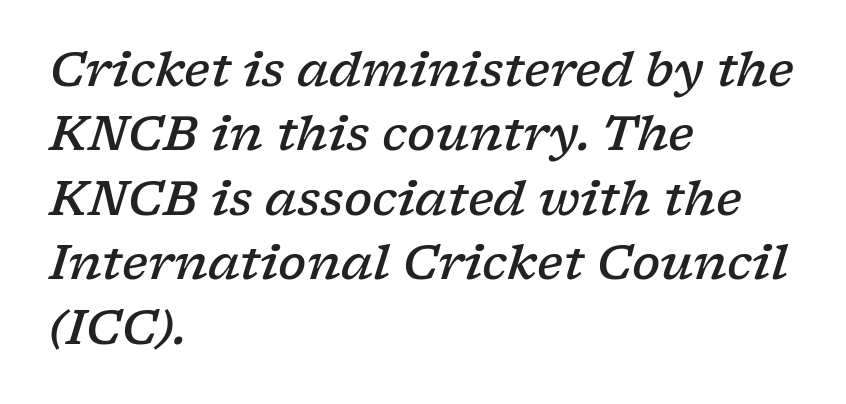
The letterforms sit shoulder to shoulder at normal distance. Nobody drew a line under any word here. Character widths vary here, with narrow letters taking less room than wide ones. Its strokes are somewhat broadened, the hallmark of semibold type.
